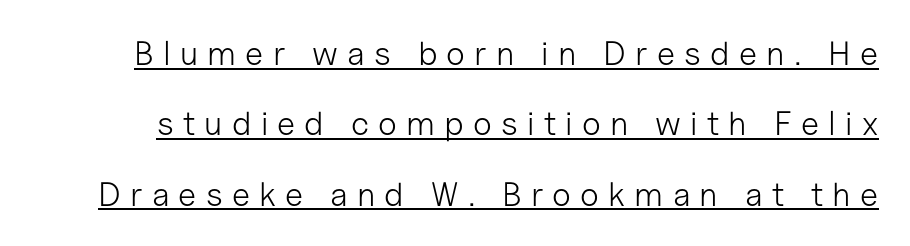
Interline gaps are noticeably wide in this sample. Ascenders rise straight up at ninety degrees. Loose tracking; the words dissolve into strings of separated letters. You can tell from the bare stems that sans-serif type was used. Do the characters align in a grid? No, the font is proportional. No chunkiness to these letters — they're not bold.
